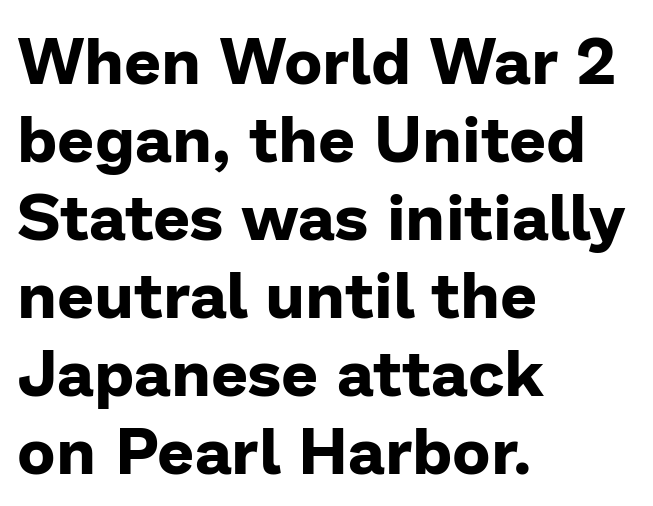
The letterforms sit shoulder to shoulder at normal distance. Strokes here are thick enough to call this a true bold. Vertical strokes here are truly vertical. Check where the strokes stop: nothing finishes them off — pure sans. Honestly, there is no underline to notice here at all. The rendering uses natural spacing where letterforms have individual widths.
